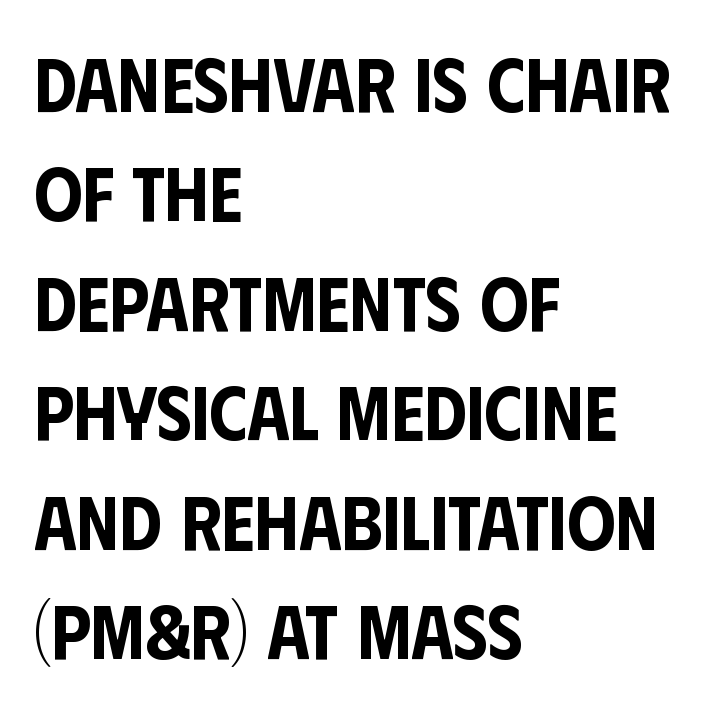
{"serif": "no", "italic": "no", "width": "condensed", "stroke_contrast": "low", "x_height": "large", "monospaced": "no", "underline": "no", "align": "left", "line_spacing": "normal", "line_spacing_ratio": 1.44, "letter_spacing": "normal", "letter_spacing_em": 0.0, "glyph_px": 76}
